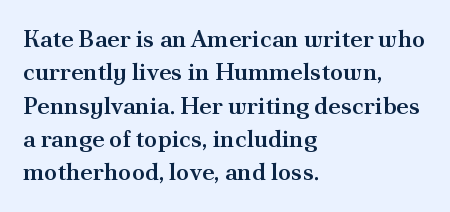
Does the lettering tilt? It doesn't — this is upright. Students, this is semibold: more ink than regular, less than bold. Is the block centered? No — it sits flush against the left margin. The block of text has a typical density, with ordinary space between rows.
